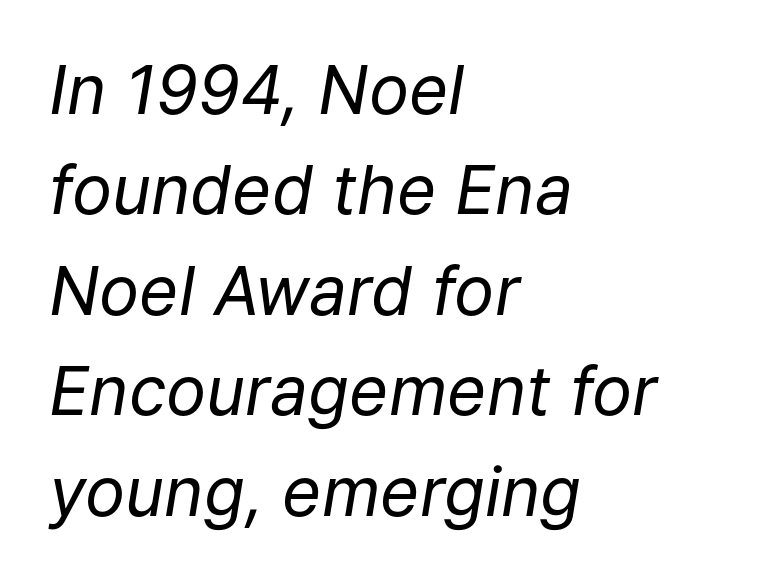
Decoration check: the copy has no underline. The weight tops out at a normal text grade. The passage is arranged the way most books set body copy — flush left. You could not count columns in this text — the font is proportionally spaced. The line-height multiplier appears to be the usual default.
